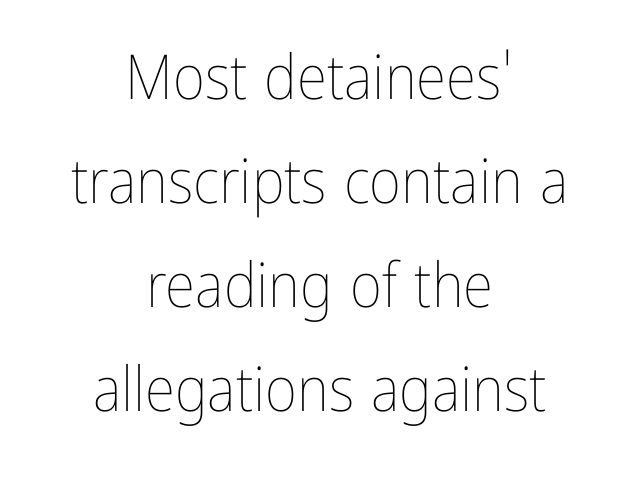
The rag falls on both sides of this text block equally. Leading: standard. A typesetter would call this zero additional tracking. The specimen omits any rule beneath the text block's lines. Weight: in the light-to-regular range.
